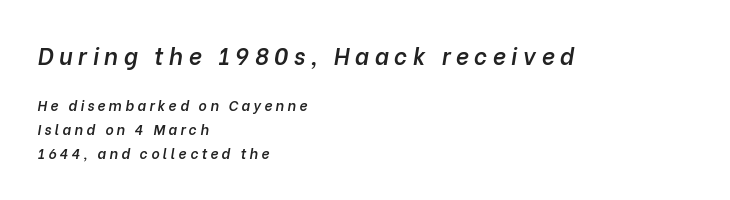
The image shows 23 px text type, italic (leaning right); set left-aligned, normal line spacing (1.69x), unusually wide letter spacing (+0.24 em), not underlined; the first (top) block is 1.64x larger.
